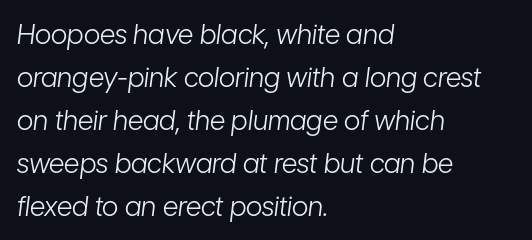
Reading down the block, your eye returns to a fixed left position each line. Is this a heavy cut? Hardly; it is regular or lighter. Descenders hang freely into open space. What's the leading like? Ordinary, nothing unusual. In terms of posture, this sample is oblique.
